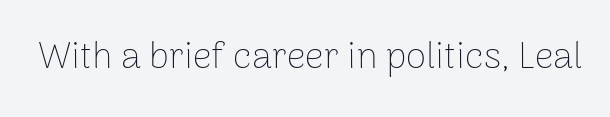
{"serif": "no", "italic": "no", "bold": "no", "weight": "thin", "width": "normal", "stroke_contrast": "low", "x_height": "medium", "monospaced": "no", "underline": "no", "letter_spacing": "normal", "letter_spacing_em": 0.0, "glyph_px": 37}
